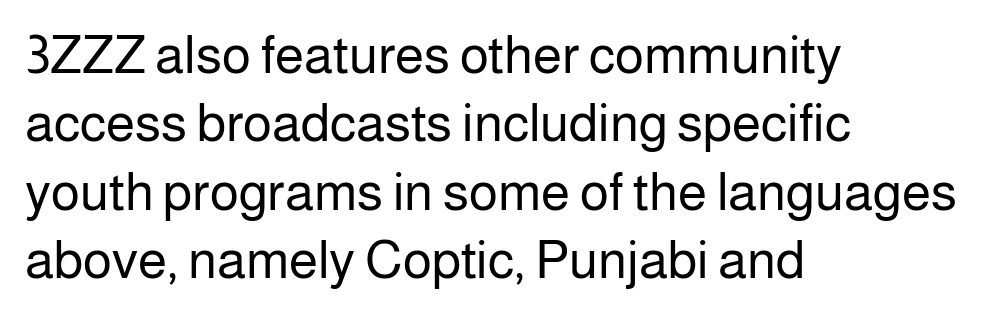
{"serif": "no", "italic": "no", "bold": "no", "weight": "regular", "width": "normal", "stroke_contrast": "low", "x_height": "medium", "monospaced": "no", "underline": "no", "align": "left", "line_spacing": "normal", "line_spacing_ratio": 1.29, "letter_spacing": "normal", "letter_spacing_em": 0.0, "glyph_px": 53}
